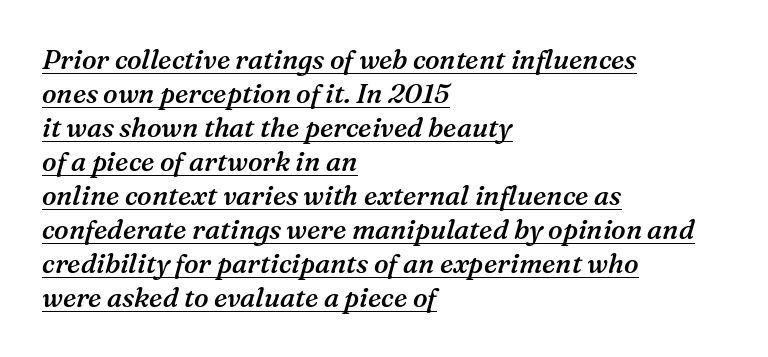
The image shows 27 px text type, italic (leaning right); set left-aligned, normal line spacing (1.26x), normal letter spacing, underlined.
